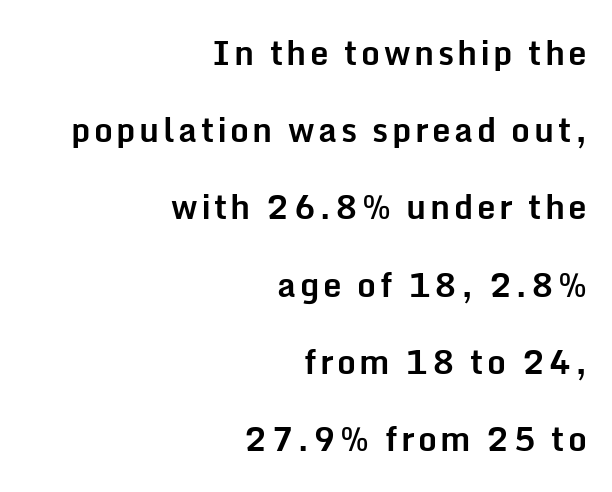
{"serif": "no", "italic": "no", "bold": "yes", "weight": "bold", "width": "normal", "stroke_contrast": "low", "x_height": "medium", "monospaced": "no", "underline": "no", "align": "right", "line_spacing": "loose", "line_spacing_ratio": 2.34, "glyph_px": 33}
